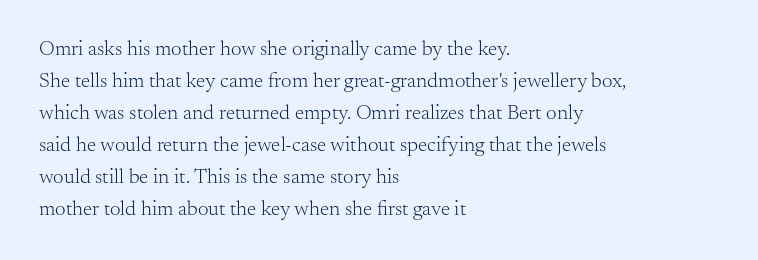
Vertical strokes here are truly vertical. The paragraph has a hard left edge and a soft right edge. The rendering uses a moderate line-height, typical for paragraphs. The cut favours lightness, reaching ordinary text weight at its darkest.
